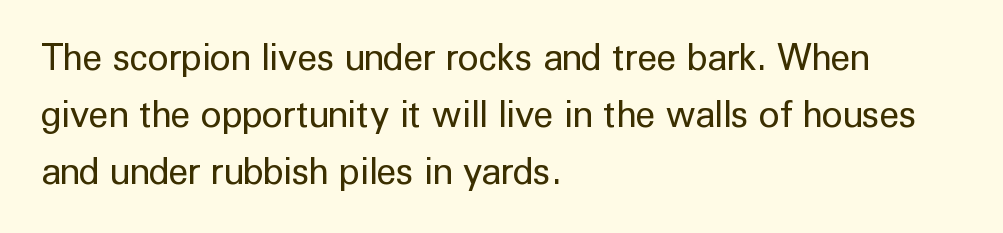
Q: Is the text bold? A: No.
Q: Is the text italic (slanted)? A: No, it is upright.
Q: Is the typeface a serif or a sans-serif typeface? A: Sans-serif.
Q: Is the text underlined? A: No.
Q: How is the paragraph aligned? A: Left-aligned.
Q: Is the spacing between letters normal or unusually wide? A: Normal.
Q: Is the spacing between lines tight, normal or loose? A: Normal.
Q: Width (condensed, normal, or wide)? A: Normal.
Q: Stroke contrast? A: Low.
Q: x-height? A: Medium.
Q: Monospaced? A: No.
